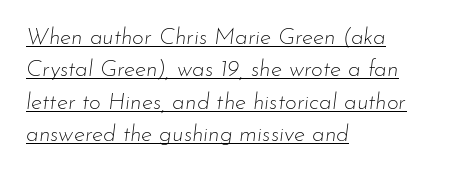
The image shows 23 px text type, italic (leaning right); set left-aligned, normal line spacing (1.41x), normal letter spacing, underlined.
